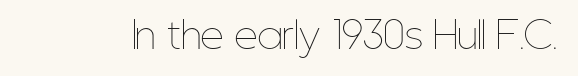
The face used here is proportionally spaced, like ordinary book or web type. Unlike italic type, these characters show no tilt at all. These lines keep a tight, regular rhythm from letter to letter. Only glyphs here, with clear space below each row.
